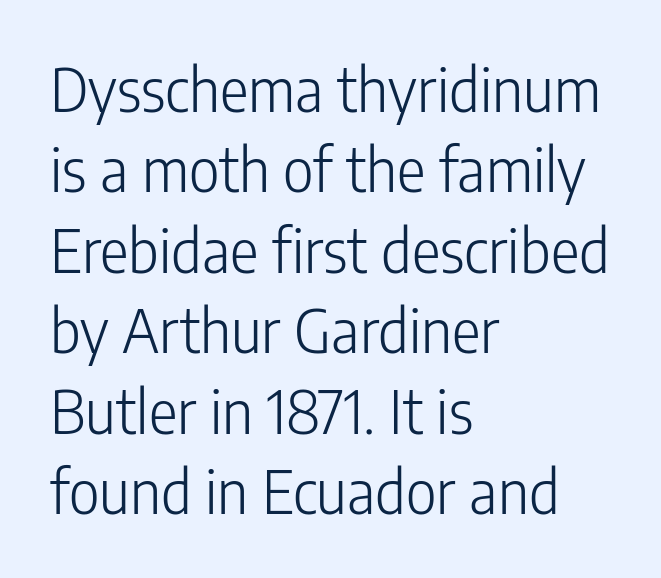
Observe the absence of serifs on each vertical stroke in this sample. Every character sits straight up, as roman type does. Successive baselines arrive at the customary interval. Descender tails drop into unmarked territory. Think of a printed novel: that variable character pitch is what you see here. There is no visible air inserted between adjacent glyphs.
